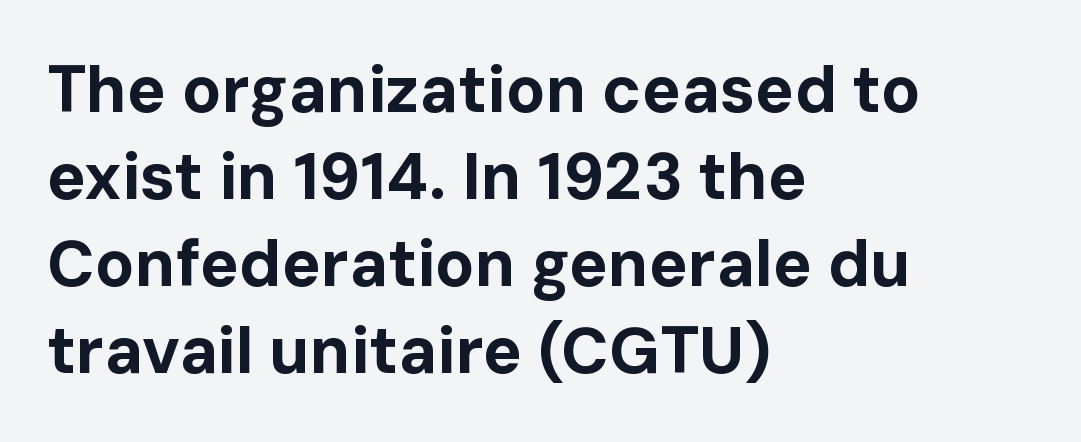
This sample uses an upright cut, with every glyph sitting square on the baseline. Words float on clear page, feet unadorned. Grotesque or geometric, the face here clearly has no serifs. Normally led — the rows are evenly, conventionally spaced. All the whitespace from short lines collects on the right. Observe the ordinary spacing: letters are neighbours, not strangers.
